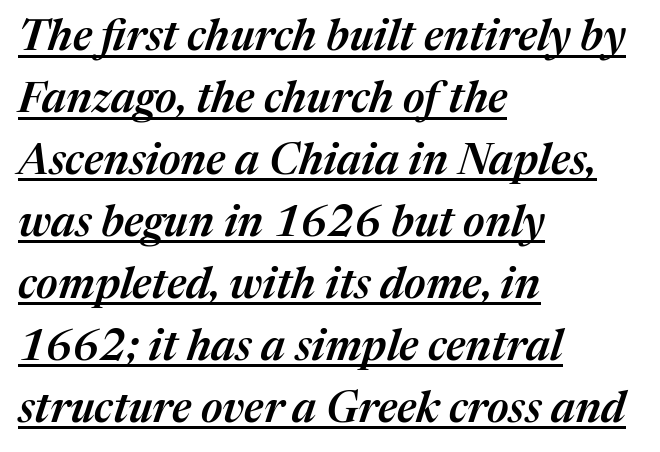
Notice how descenders clear the ascenders below comfortably — that's standard leading. The passage shown has conventional tracking throughout. Weight: semibold (demi). The rendering anchors every line to the left-hand side. Decoration check: the copy is underlined.
